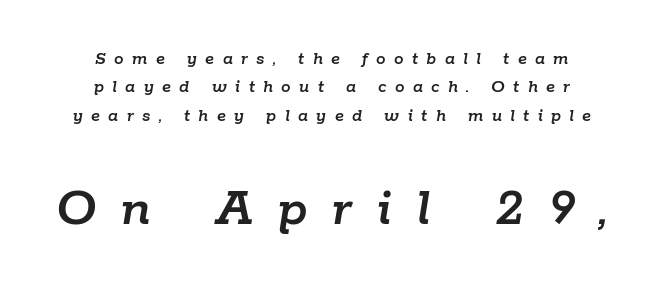
The image shows 56 px text type, italic (leaning right); set centered, normal line spacing (1.49x), unusually wide letter spacing (+0.44 em), not underlined; the second (bottom) block is 2.95x larger; low stroke contrast and a medium x-height.
